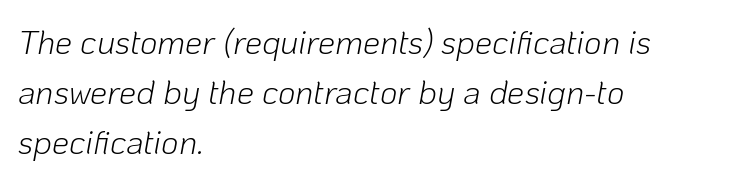
{"italic": "yes", "lean": "right", "slant_degrees": 10, "bold": "no", "weight": "light", "width": "normal", "stroke_contrast": "low", "x_height": "medium", "monospaced": "no", "underline": "no", "align": "left", "line_spacing": "normal", "line_spacing_ratio": 1.47, "letter_spacing": "normal", "letter_spacing_em": 0.0, "glyph_px": 34}
